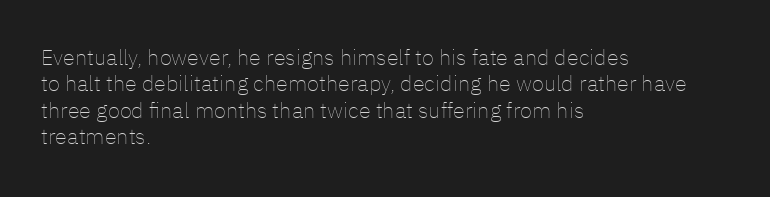
{"italic": "no", "bold": "no", "underline": "no", "align": "left", "line_spacing_ratio": 1.2, "letter_spacing": "normal", "letter_spacing_em": 0.0, "glyph_px": 22}
